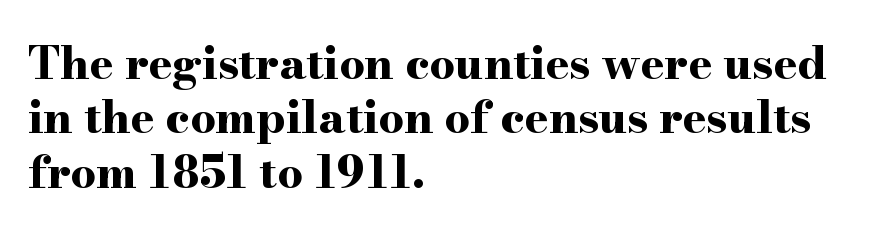
The image shows 45 px bold, wide serif type, upright; set left-aligned, line spacing 1.21x, normal letter spacing, not underlined; high stroke contrast and a small x-height.
